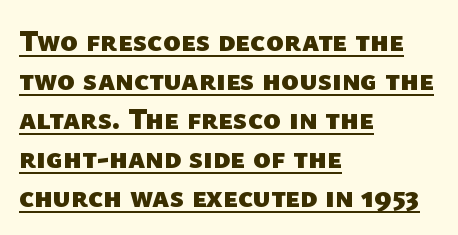
{"serif": "no", "bold": "yes", "weight": "heavy", "width": "normal", "stroke_contrast": "low", "x_height": "medium", "monospaced": "no", "underline": "yes", "align": "left", "line_spacing": "normal", "line_spacing_ratio": 1.3, "letter_spacing": "normal", "letter_spacing_em": 0.0, "glyph_px": 30}
